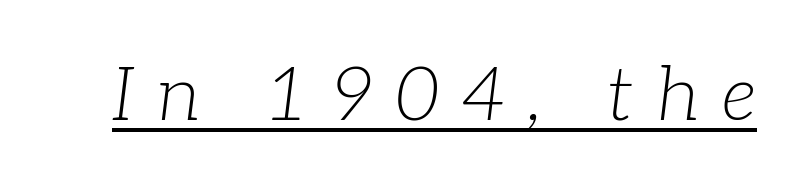
Q: Is the text bold? A: No.
Q: Is the text italic (slanted)? A: Yes, it leans right by about 7 degrees.
Q: Is the typeface a serif or a sans-serif typeface? A: Serif.
Q: Is the text underlined? A: Yes.
Q: Is the spacing between letters normal or unusually wide? A: Unusually wide.
Q: Width (condensed, normal, or wide)? A: Normal.
Q: Stroke contrast? A: Low.
Q: x-height? A: Medium.
Q: Monospaced? A: No.
